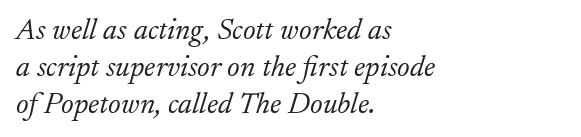
The image shows 30 px light serif type, italic (leaning right); set left-aligned, line spacing 1.23x, normal letter spacing, not underlined; low stroke contrast and a small x-height.
